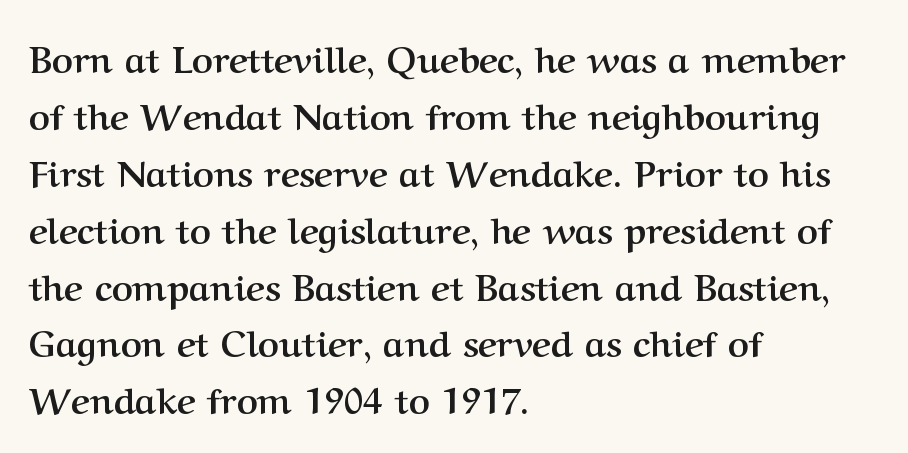
{"serif": "yes", "italic": "no", "bold": "yes", "weight": "semibold", "width": "normal", "stroke_contrast": "medium", "x_height": "medium", "monospaced": "no", "underline": "no", "align": "left", "line_spacing": "normal", "line_spacing_ratio": 1.58, "letter_spacing": "normal", "letter_spacing_em": 0.0, "glyph_px": 36}
